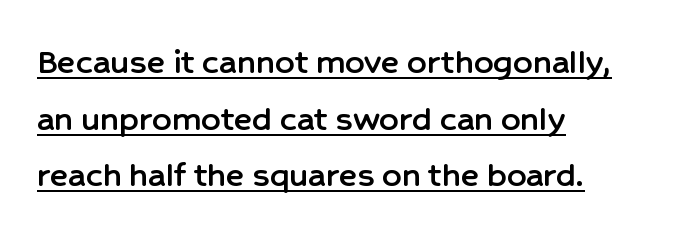
The image shows 38 px sans-serif type, upright; set left-aligned, normal line spacing (1.49x), normal letter spacing, underlined; low stroke contrast and a medium x-height.
